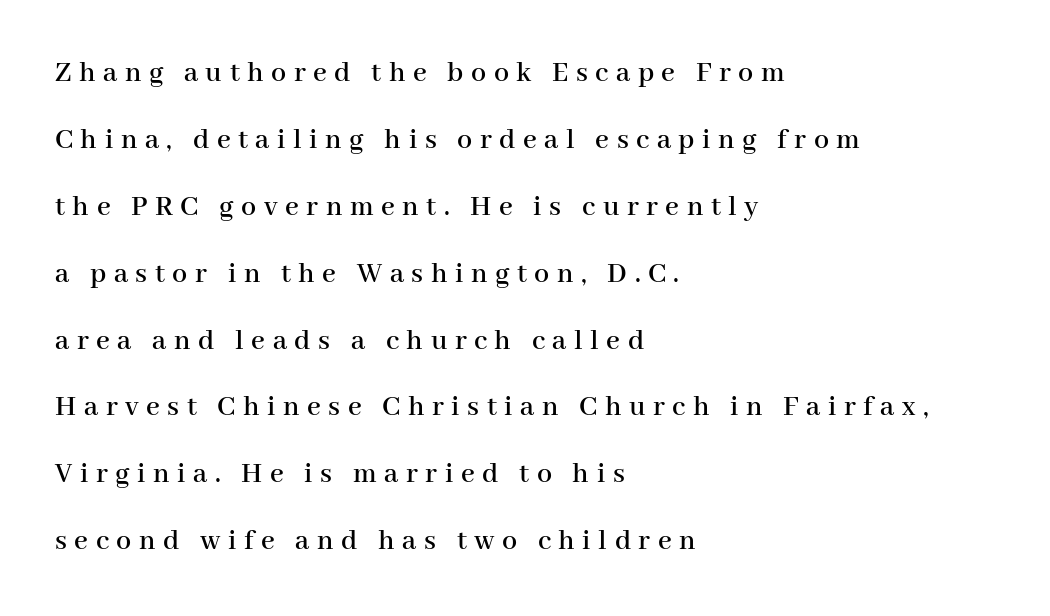
The glyphs in this specimen are seriffed. Horizontally, the lines are justified to the leading edge only. You could not count columns in this text — the font is proportionally spaced. Glyph-to-glyph distance is far greater than everyday printed text.
